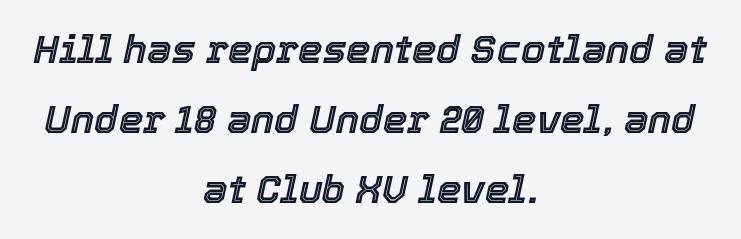
Q: Is the text italic (slanted)? A: Yes, it leans right by about 12 degrees.
Q: Is the text underlined? A: No.
Q: How is the paragraph aligned? A: Centered.
Q: Is the spacing between letters normal or unusually wide? A: Normal.
Q: Width (condensed, normal, or wide)? A: Normal.
Q: x-height? A: Medium.
Q: Monospaced? A: No.
